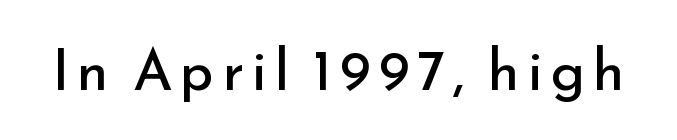
The image shows 57 px regular-weight sans-serif type, upright; set not underlined; low stroke contrast and a small x-height.
